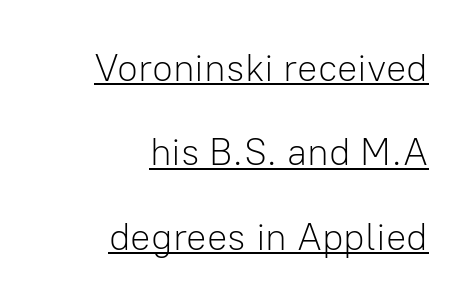
{"serif": "no", "italic": "no", "bold": "no", "weight": "light", "width": "normal", "stroke_contrast": "low", "x_height": "medium", "monospaced": "no", "underline": "yes", "align": "right", "line_spacing": "loose", "line_spacing_ratio": 2.22, "letter_spacing": "normal", "letter_spacing_em": 0.0, "glyph_px": 38}
